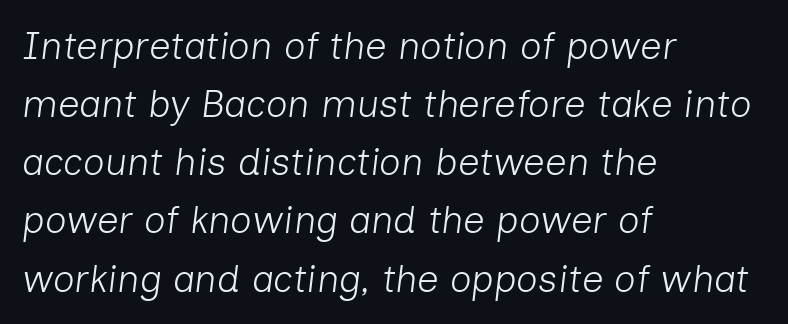
The words here are not underlined. No heavy texture on the line: the type isn't bold. Nothing unusual about the tracking: characters are spaced as the font intends. Varying glyph widths throughout — classic text-font behaviour.
